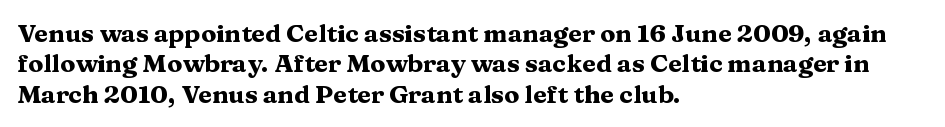
Q: Is the text bold? A: Yes.
Q: Is the text italic (slanted)? A: No, it is upright.
Q: Is the text underlined? A: No.
Q: How is the paragraph aligned? A: Left-aligned.
Q: Is the spacing between letters normal or unusually wide? A: Normal.
